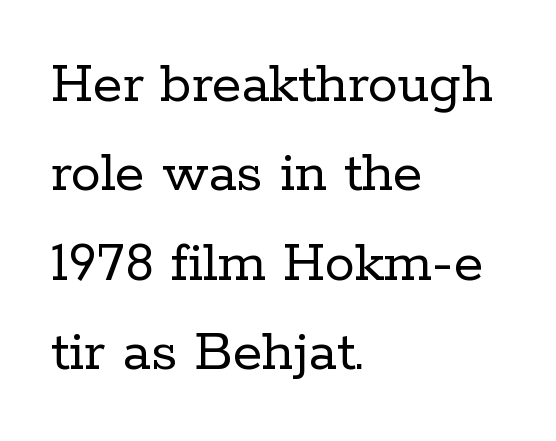
Descenders are the only things crossing below the line. Students, note that the glyphs here touch the page at normal intervals. Proportional: the letters do not fall into vertical columns. The face looks like a standard text weight, possibly lighter.
